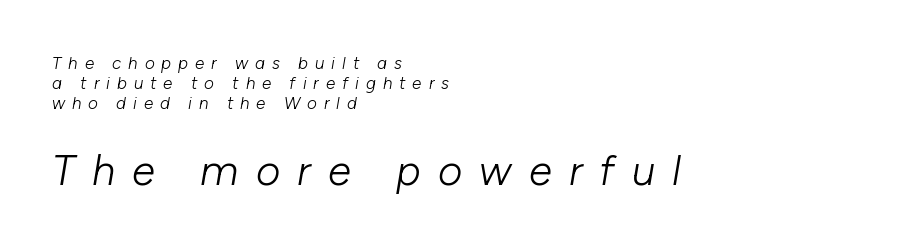
The image shows 42 px light type, italic (leaning right); set left-aligned, line spacing 1.17x, unusually wide letter spacing (+0.41 em), not underlined; the second (bottom) block is 2.47x larger; low stroke contrast and a medium x-height.
